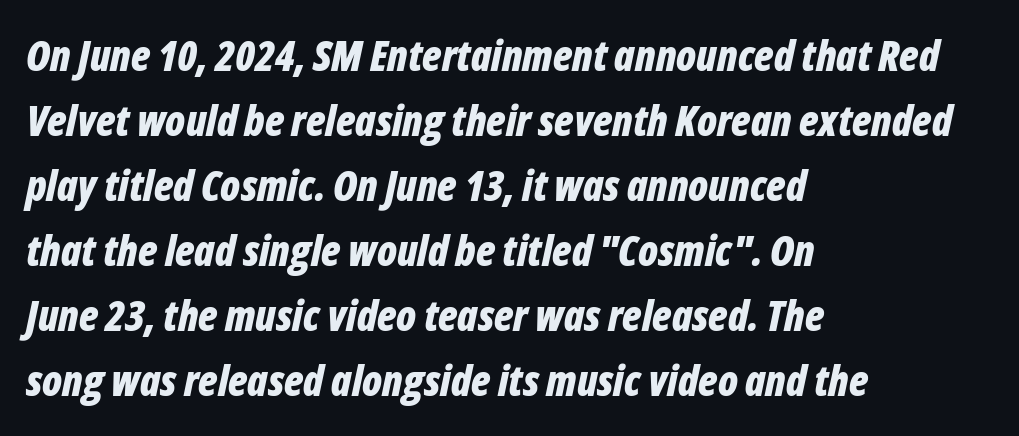
The type is set solid horizontally, with unmodified tracking. Successive baselines arrive at the customary interval. The rendering applies a slant to the glyphs. The strokes are fattened all the way to bold. Anything drawn beneath the words? Only blank space. Reading down the block, your eye returns to a fixed left position each line.
